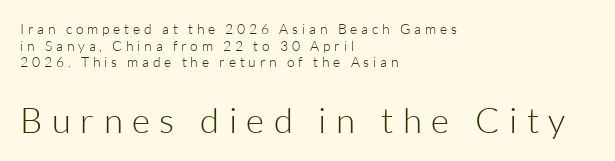
Q: Is the text bold? A: No.
Q: Is the text italic (slanted)? A: No, it is upright.
Q: Is the typeface a serif or a sans-serif typeface? A: Sans-serif.
Q: Is the text underlined? A: No.
Q: How is the paragraph aligned? A: Left-aligned.
Q: Is the spacing between letters normal or unusually wide? A: Unusually wide.
Q: Which block of text is set in a larger size, the first (top) or the second (bottom)? A: The second (bottom) one.
Q: Width (condensed, normal, or wide)? A: Normal.
Q: Stroke contrast? A: Low.
Q: x-height? A: Medium.
Q: Monospaced? A: No.
